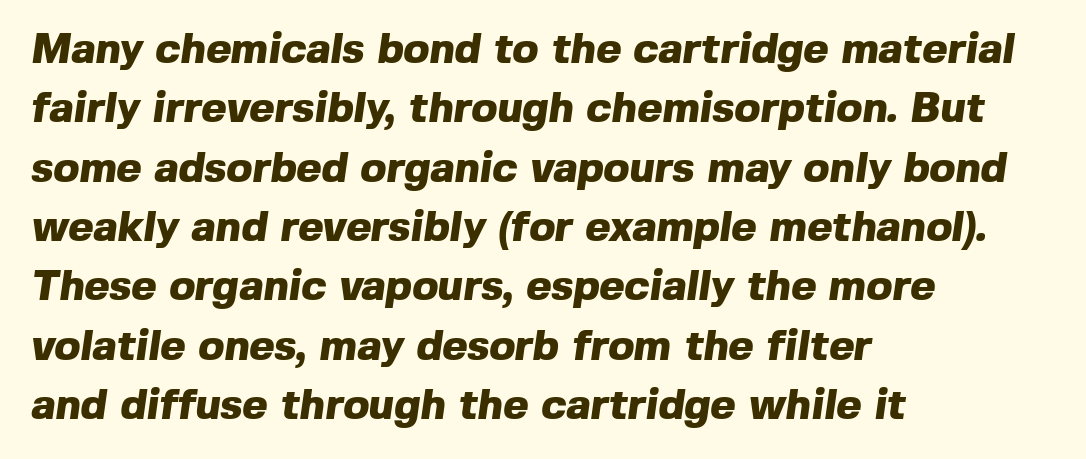
Q: Is the text bold? A: Yes.
Q: Is the typeface a serif or a sans-serif typeface? A: Sans-serif.
Q: Is the text underlined? A: No.
Q: How is the paragraph aligned? A: Left-aligned.
Q: Is the spacing between letters normal or unusually wide? A: Normal.
Q: Is the spacing between lines tight, normal or loose? A: Normal.
Q: Width (condensed, normal, or wide)? A: Normal.
Q: x-height? A: Medium.
Q: Monospaced? A: No.
